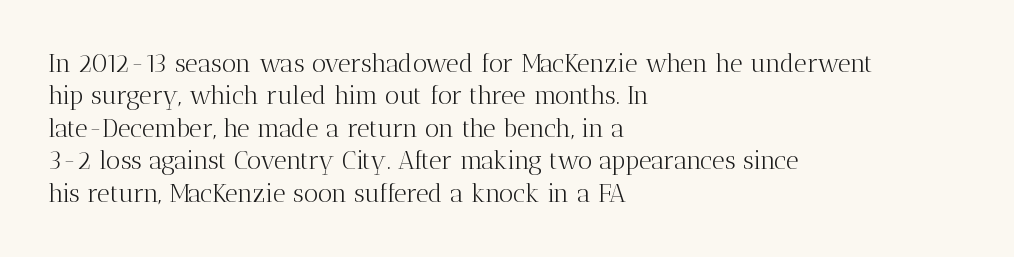
Q: Is the text bold? A: No.
Q: Is the text italic (slanted)? A: No, it is upright.
Q: Is the text underlined? A: No.
Q: How is the paragraph aligned? A: Left-aligned.
Q: Is the spacing between letters normal or unusually wide? A: Normal.
Q: Is the spacing between lines tight, normal or loose? A: Normal.
